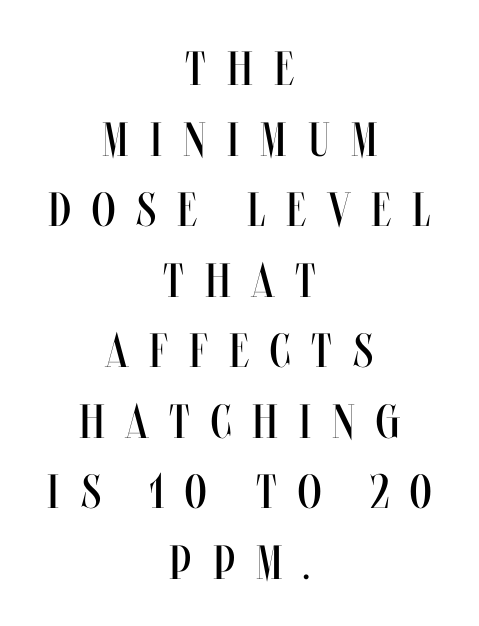
{"italic": "no", "bold": "no", "weight": "regular", "width": "condensed", "stroke_contrast": "medium", "x_height": "large", "monospaced": "no", "underline": "no", "align": "center", "line_spacing": "normal", "line_spacing_ratio": 1.47, "letter_spacing": "wide", "letter_spacing_em": 0.44, "glyph_px": 48}
